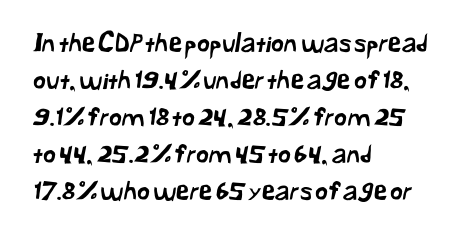
The specimen omits any rule beneath the text block's lines. Compared with typical body copy, the letter spacing here is the same. Compared with a centered layout, this one pins lines to the left instead. The rendering uses a moderate line-height, typical for paragraphs.
